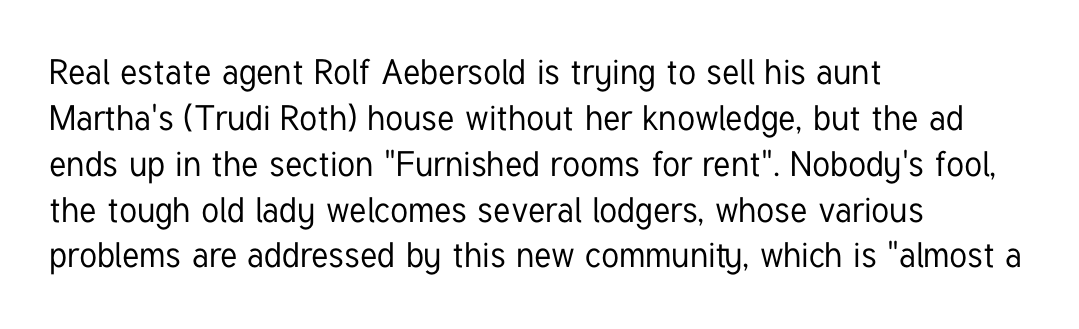
{"serif": "no", "italic": "no", "width": "condensed", "stroke_contrast": "low", "x_height": "medium", "monospaced": "no", "underline": "no", "align": "left", "line_spacing": "normal", "line_spacing_ratio": 1.31, "letter_spacing": "normal", "letter_spacing_em": 0.0, "glyph_px": 35}
